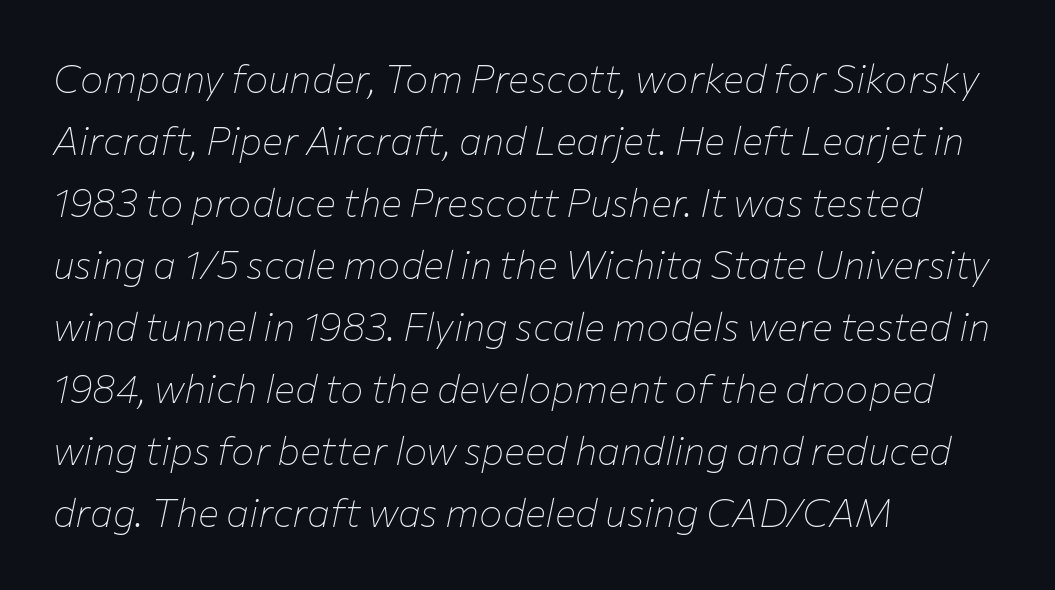
The image shows 39 px thin type, italic (leaning right); set left-aligned, normal line spacing (1.59x), normal letter spacing, not underlined; low stroke contrast and a medium x-height.
